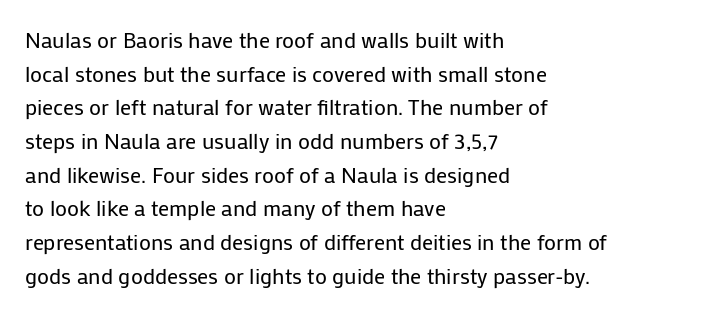
Unbolded letterforms with no extra heft. The letterforms sit shoulder to shoulder at normal distance. Line spacing here is normal. Glance below the letters and you will spot only blank space. Visually the block forms a straight wall on the left and a jagged coastline on the right.
